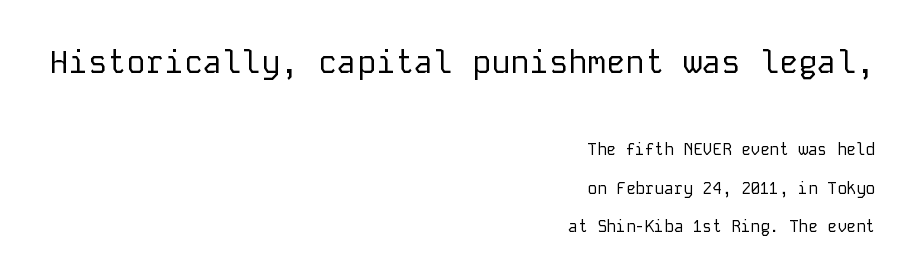
Observe the ordinary spacing: letters are neighbours, not strangers. Is the type heavy? It reads as light-to-regular instead. Underline: absent. Every character here occupies the same horizontal width, giving the sample a typewriter-like rhythm.
